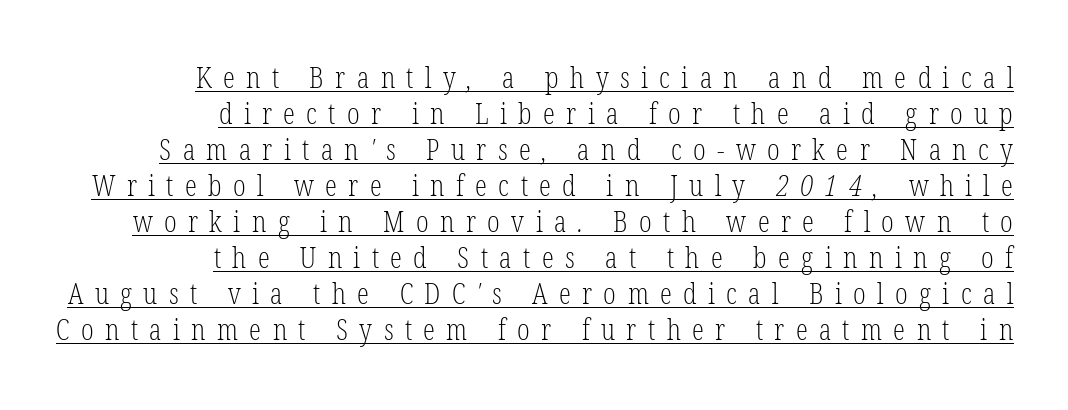
The image shows 30 px light, condensed serif type; set right-aligned, line spacing 1.2x, unusually wide letter spacing (+0.38 em), underlined; low stroke contrast and a medium x-height.
